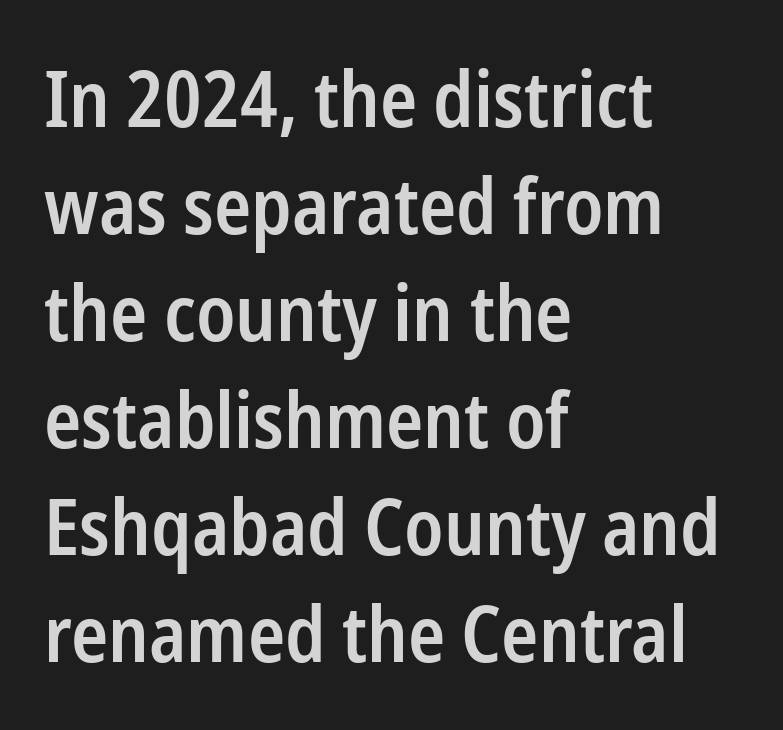
{"serif": "no", "italic": "no", "bold": "semi", "weight": "semibold", "width": "condensed", "stroke_contrast": "low", "x_height": "medium", "monospaced": "no", "underline": "no", "align": "left", "line_spacing": "normal", "line_spacing_ratio": 1.39, "letter_spacing": "normal", "letter_spacing_em": 0.0, "glyph_px": 77}
